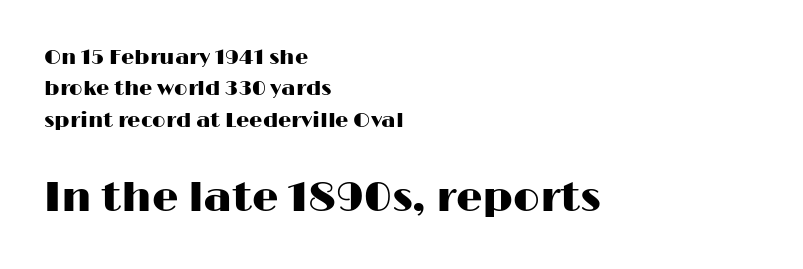
Q: Is the text italic (slanted)? A: No, it is upright.
Q: Is the typeface a serif or a sans-serif typeface? A: Sans-serif.
Q: Is the text underlined? A: No.
Q: How is the paragraph aligned? A: Left-aligned.
Q: Is the spacing between letters normal or unusually wide? A: Normal.
Q: Is the spacing between lines tight, normal or loose? A: Normal.
Q: Which block of text is set in a larger size, the first (top) or the second (bottom)? A: The second (bottom) one.
Q: Width (condensed, normal, or wide)? A: Wide.
Q: Stroke contrast? A: High.
Q: x-height? A: Medium.
Q: Monospaced? A: No.
